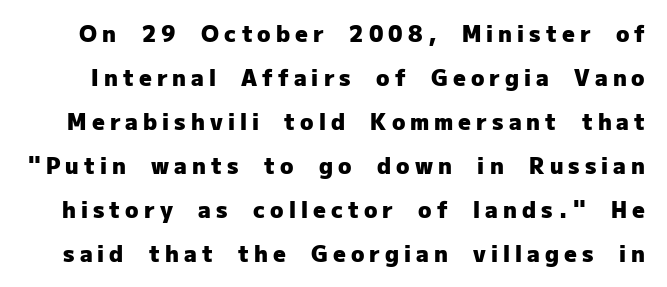
One glance says open: line gaps are wider than usual. No italicization has been applied; the sample stays upright. What stands out about the letter spacing? Its width — letters are far apart. I'd describe the lettering as bold — thick and assertive. The strip under each line holds only bare page.
